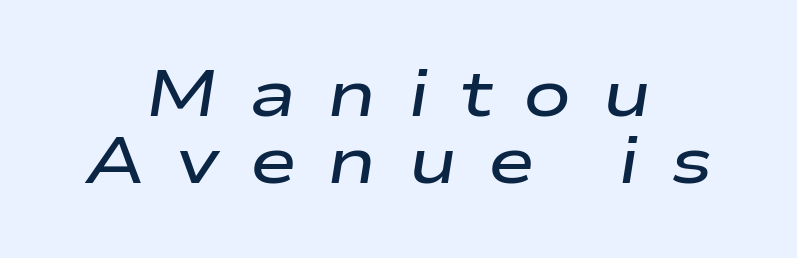
Q: Is the text bold? A: Semi-bold.
Q: Is the text italic (slanted)? A: Yes, it leans right by about 9 degrees.
Q: Is the text underlined? A: No.
Q: How is the paragraph aligned? A: Centered.
Q: Is the spacing between letters normal or unusually wide? A: Unusually wide.
Q: Is the spacing between lines tight, normal or loose? A: Tight.
Q: Width (condensed, normal, or wide)? A: Wide.
Q: Stroke contrast? A: Low.
Q: x-height? A: Medium.
Q: Monospaced? A: No.
